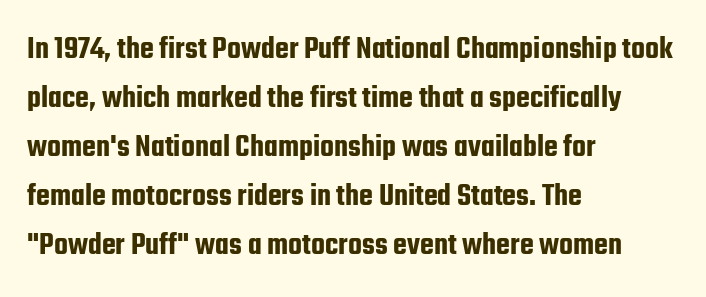
Q: Is the text italic (slanted)? A: No, it is upright.
Q: Is the typeface a serif or a sans-serif typeface? A: Sans-serif.
Q: Is the text underlined? A: No.
Q: How is the paragraph aligned? A: Left-aligned.
Q: Is the spacing between letters normal or unusually wide? A: Normal.
Q: Is the spacing between lines tight, normal or loose? A: Normal.
Q: Width (condensed, normal, or wide)? A: Condensed.
Q: Stroke contrast? A: Low.
Q: x-height? A: Medium.
Q: Monospaced? A: No.
